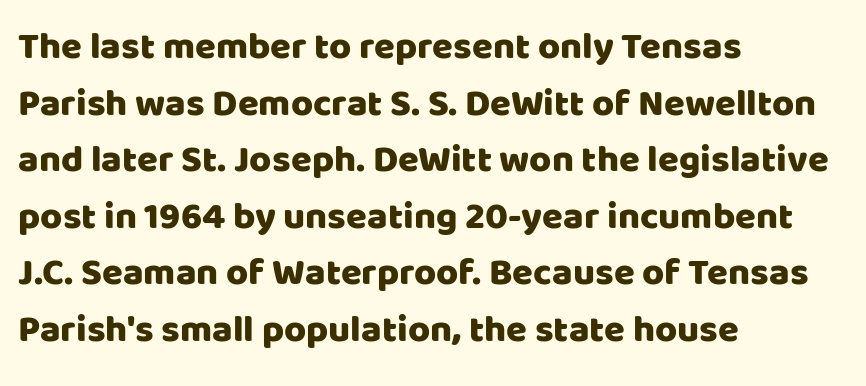
How would I describe the line gaps? Plain and ordinary. Italic? Not at all — the glyphs are vertical. Character widths vary here, with narrow letters taking less room than wide ones. Classification — sans serif. Has an underline been added? It has not.
